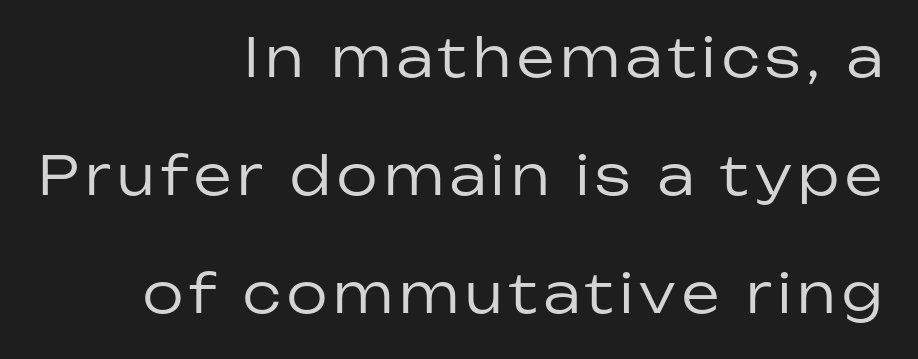
Nobody drew a line under any word here. Characters remain perfectly vertical along every line. No letter is thick-stroked: the sample isn't bold. In CSS terms this would be text-align: right. One glance says open: line gaps are wider than usual. These lines are rendered in a variable-pitch font.
